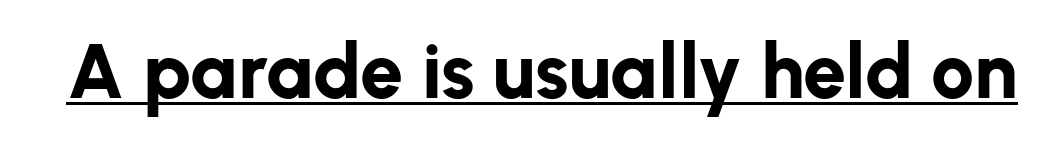
The image shows 77 px bold sans-serif type, upright; set normal letter spacing, underlined; low stroke contrast and a medium x-height.
